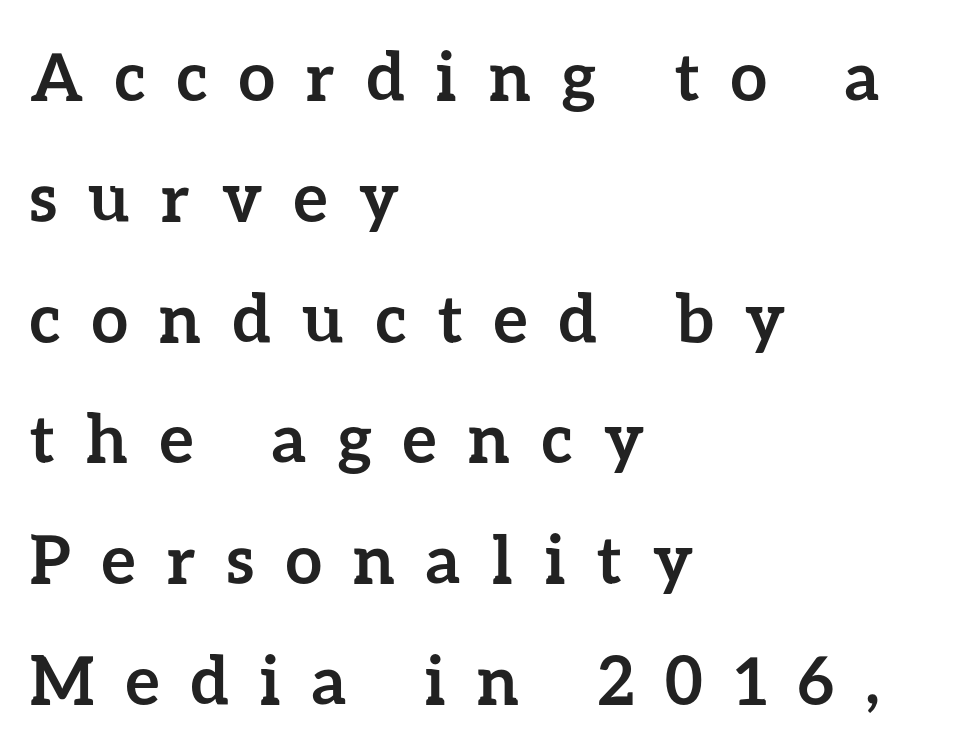
Check the space under the baseline: it is left empty. No italicization has been applied; the sample stays upright. Is this a fixed-width face? No — the glyphs have proportional, varying widths. The lines are quadded left. The letterforms stand isolated, each surrounded by extra space.
